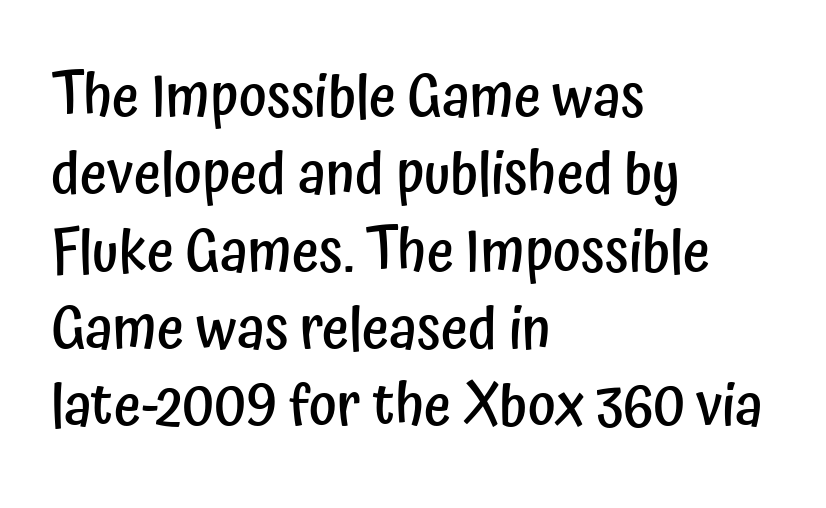
{"serif": "no", "italic": "no", "bold": "semi", "weight": "semibold", "width": "condensed", "stroke_contrast": "low", "x_height": "medium", "monospaced": "no", "underline": "no", "align": "left", "line_spacing": "normal", "line_spacing_ratio": 1.31, "letter_spacing": "normal", "letter_spacing_em": 0.0, "glyph_px": 59}
